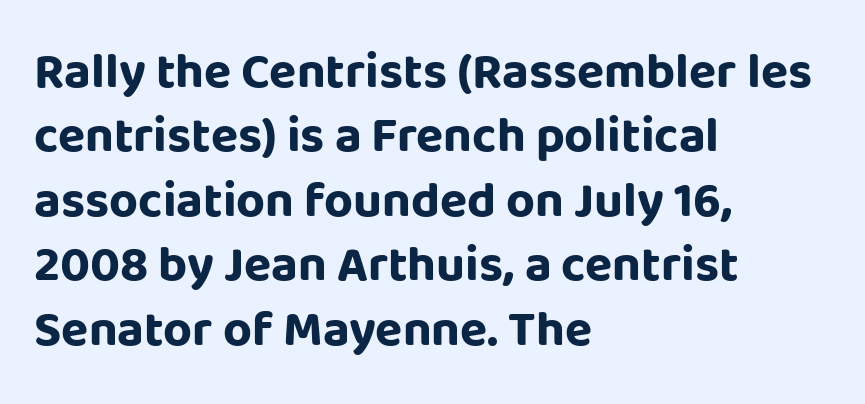
Q: Is the text bold? A: Yes.
Q: Is the text italic (slanted)? A: No, it is upright.
Q: Is the typeface a serif or a sans-serif typeface? A: Sans-serif.
Q: Is the text underlined? A: No.
Q: How is the paragraph aligned? A: Left-aligned.
Q: Is the spacing between letters normal or unusually wide? A: Normal.
Q: Is the spacing between lines tight, normal or loose? A: Normal.
Q: Width (condensed, normal, or wide)? A: Normal.
Q: Stroke contrast? A: Low.
Q: x-height? A: Large.
Q: Monospaced? A: No.
